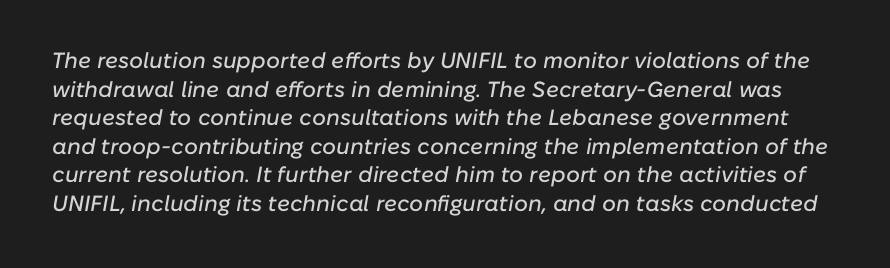
Q: Is the text italic (slanted)? A: Yes, it leans right by about 10 degrees.
Q: Is the text underlined? A: No.
Q: Is the spacing between letters normal or unusually wide? A: Normal.
Q: Is the spacing between lines tight, normal or loose? A: Normal.
